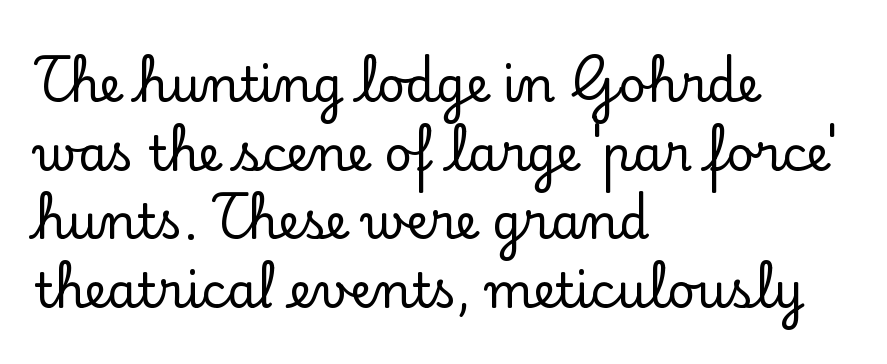
Q: Is the text italic (slanted)? A: No, it is upright.
Q: Is the typeface a serif or a sans-serif typeface? A: Serif.
Q: Is the text underlined? A: No.
Q: How is the paragraph aligned? A: Left-aligned.
Q: Is the spacing between letters normal or unusually wide? A: Normal.
Q: Is the spacing between lines tight, normal or loose? A: Normal.
Q: Width (condensed, normal, or wide)? A: Normal.
Q: Stroke contrast? A: Low.
Q: x-height? A: Small.
Q: Monospaced? A: No.
